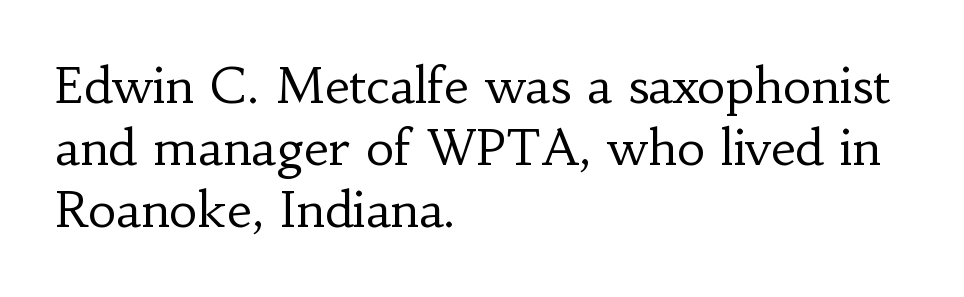
What stands out about the letter spacing? Nothing — it is the standard amount. This block has exactly the height ordinary leading produces. Every row of glyphs begins at an identical x-position on the left. The designer went with a serif here, giving each stem small feet. Compared with a typical body face, this is equally light or lighter still. Words float on clear page, feet unadorned.
